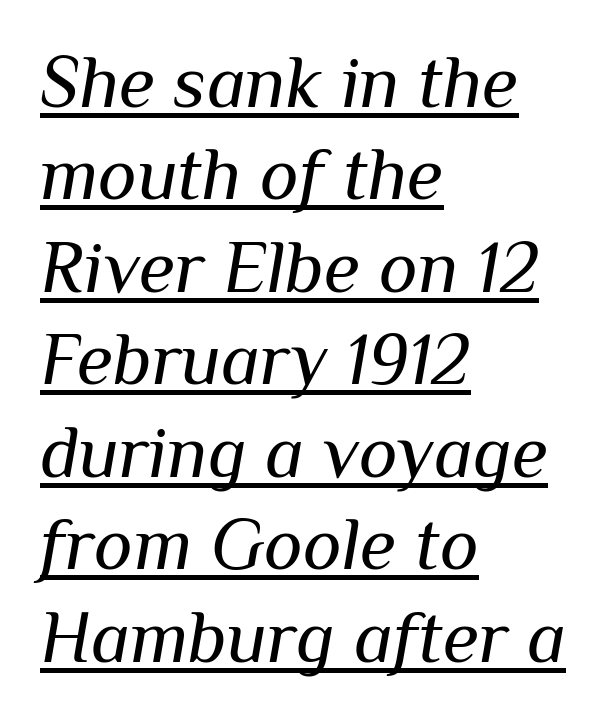
{"italic": "yes", "lean": "right", "slant_degrees": 10, "bold": "no", "weight": "regular", "width": "normal", "stroke_contrast": "medium", "x_height": "medium", "monospaced": "no", "underline": "yes", "align": "left", "line_spacing": "normal", "line_spacing_ratio": 1.25, "letter_spacing": "normal", "letter_spacing_em": 0.0, "glyph_px": 74}
